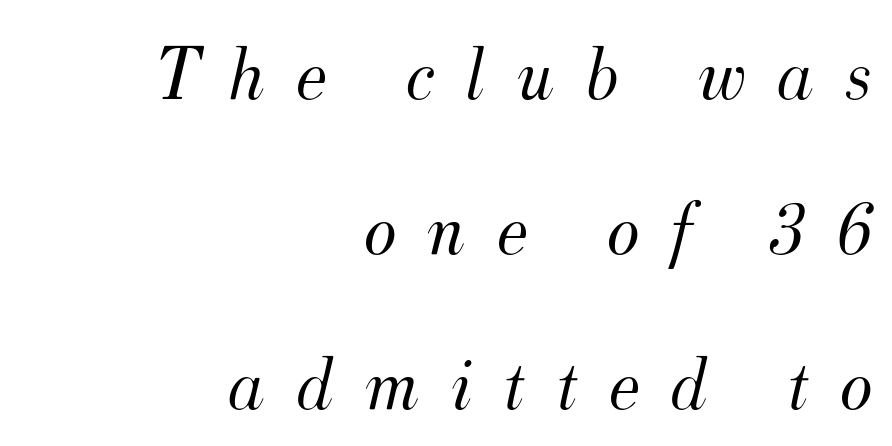
Q: Is the text bold? A: No.
Q: Is the text italic (slanted)? A: Yes, it leans right by about 12 degrees.
Q: Is the typeface a serif or a sans-serif typeface? A: Serif.
Q: Is the text underlined? A: No.
Q: How is the paragraph aligned? A: Right-aligned.
Q: Is the spacing between letters normal or unusually wide? A: Unusually wide.
Q: Is the spacing between lines tight, normal or loose? A: Loose.
Q: Width (condensed, normal, or wide)? A: Normal.
Q: Stroke contrast? A: Medium.
Q: x-height? A: Small.
Q: Monospaced? A: No.
